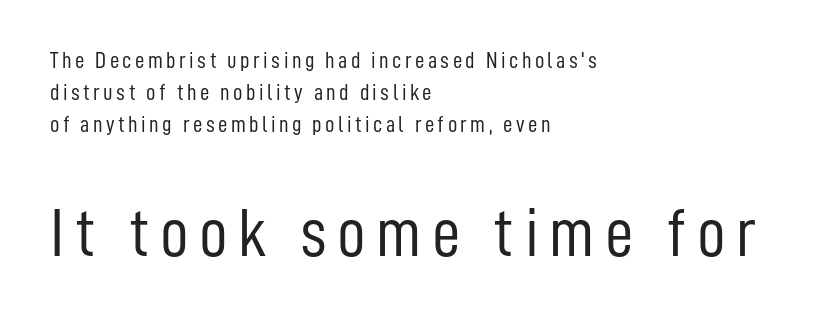
Summary of vertical rhythm: regular, with standard interline spacing. The face used here is a sans, in the tradition of grotesques and geometrics. A student would notice the bottom passage is typeset larger than what precedes it. All the whitespace from short lines collects on the right.
